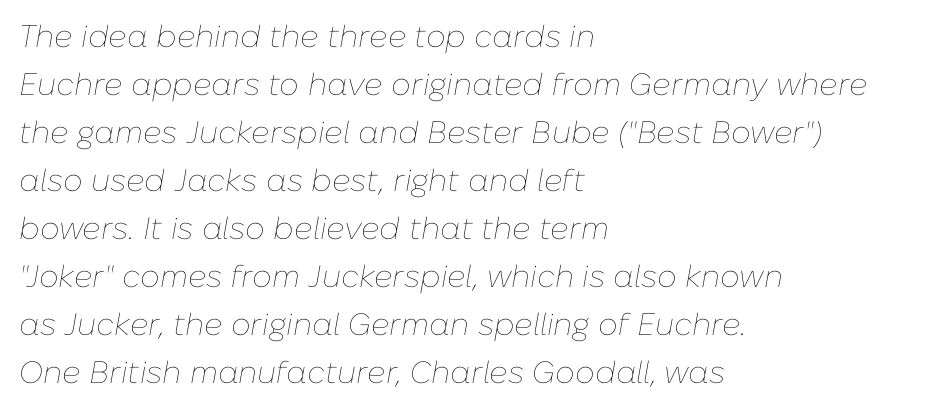
{"italic": "yes", "lean": "right", "slant_degrees": 10, "bold": "no", "weight": "thin", "width": "normal", "stroke_contrast": "low", "x_height": "medium", "monospaced": "no", "underline": "no", "align": "left", "line_spacing": "normal", "line_spacing_ratio": 1.55, "letter_spacing": "normal", "letter_spacing_em": 0.0, "glyph_px": 31}
